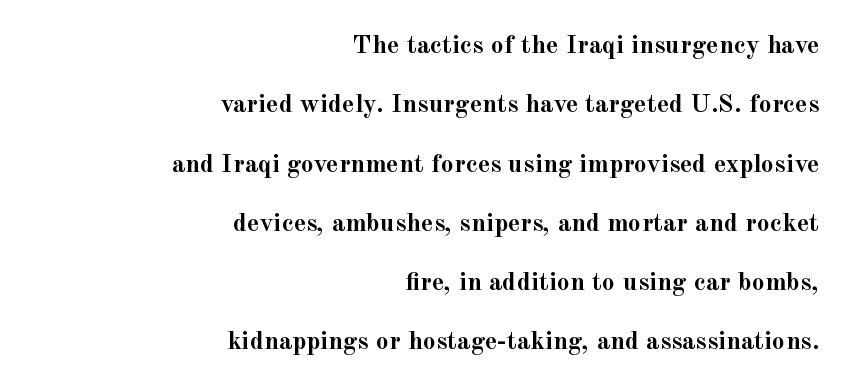
This sample uses an upright cut, with every glyph sitting square on the baseline. Notice the wide empty band between every row — that's loose leading. Short note: letters normally spaced. Horizontal alignment here is rightward, an uncommon choice for prose.
